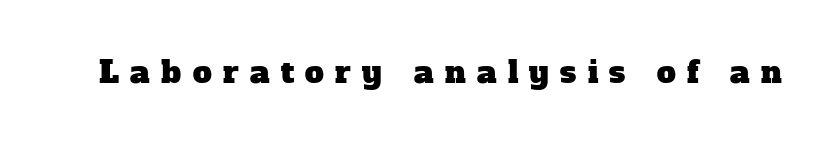
Q: Is the typeface a serif or a sans-serif typeface? A: Serif.
Q: Is the text underlined? A: No.
Q: Is the spacing between letters normal or unusually wide? A: Unusually wide.
Q: Width (condensed, normal, or wide)? A: Normal.
Q: Stroke contrast? A: Low.
Q: x-height? A: Medium.
Q: Monospaced? A: No.
